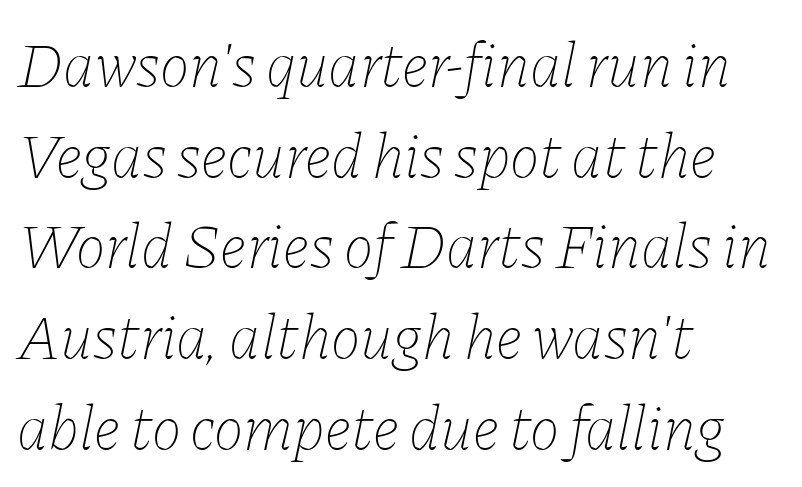
You can tell it's italic because the verticals aren't actually vertical. Plain, unruled lines of type. Casual observation: everything's shoved over to the left. Line spacing here is normal. Note the varied advance widths — an 'i' is clearly narrower than an 'm'.
